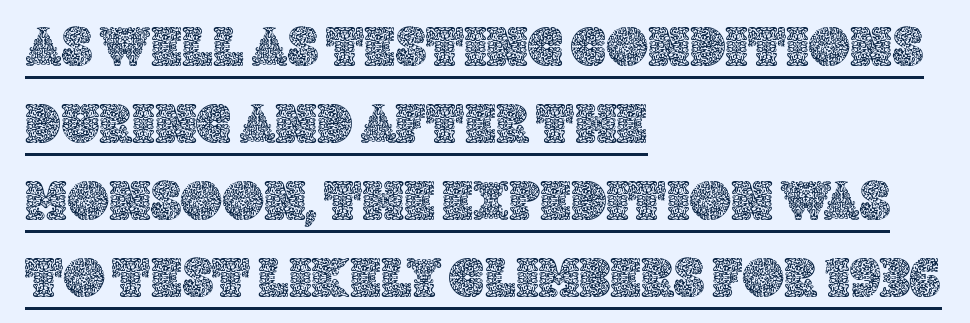
The image shows 57 px text type, upright; set left-aligned, normal line spacing (1.35x), normal letter spacing, underlined; a large x-height.
